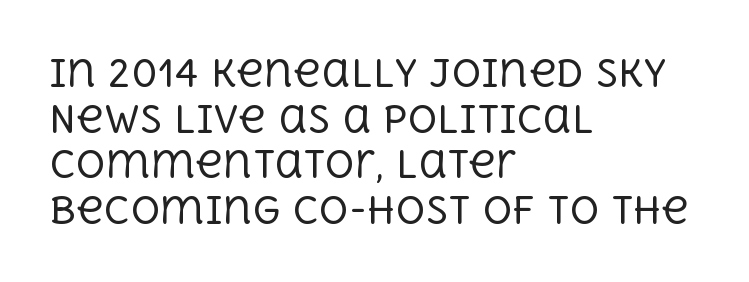
Q: Is the text bold? A: No.
Q: Is the text italic (slanted)? A: No, it is upright.
Q: Is the typeface a serif or a sans-serif typeface? A: Serif.
Q: Is the text underlined? A: No.
Q: How is the paragraph aligned? A: Left-aligned.
Q: Is the spacing between letters normal or unusually wide? A: Normal.
Q: Width (condensed, normal, or wide)? A: Normal.
Q: x-height? A: Large.
Q: Monospaced? A: No.
